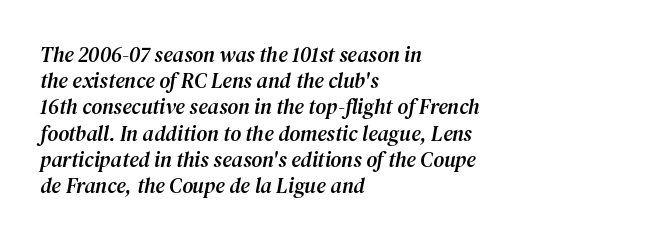
The image shows 21 px text type, italic (leaning right); set left-aligned, normal line spacing (1.25x), normal letter spacing, not underlined.
